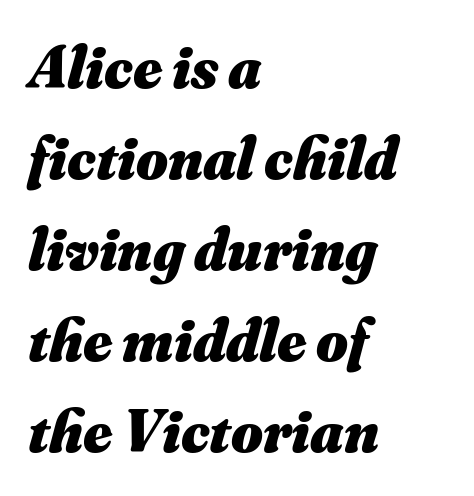
Q: Is the text bold? A: Yes.
Q: Is the text italic (slanted)? A: Yes, it leans right by about 16 degrees.
Q: Is the text underlined? A: No.
Q: How is the paragraph aligned? A: Left-aligned.
Q: Is the spacing between letters normal or unusually wide? A: Normal.
Q: Is the spacing between lines tight, normal or loose? A: Normal.
Q: Width (condensed, normal, or wide)? A: Normal.
Q: Stroke contrast? A: Medium.
Q: x-height? A: Small.
Q: Monospaced? A: No.
